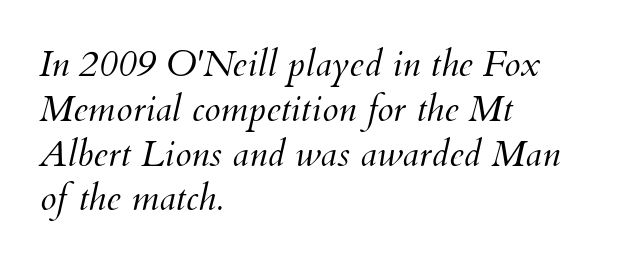
Q: Is the text bold? A: No.
Q: Is the text italic (slanted)? A: Yes, it leans right by about 12 degrees.
Q: Is the text underlined? A: No.
Q: How is the paragraph aligned? A: Left-aligned.
Q: Is the spacing between letters normal or unusually wide? A: Normal.
Q: Width (condensed, normal, or wide)? A: Normal.
Q: Stroke contrast? A: Medium.
Q: x-height? A: Small.
Q: Monospaced? A: No.
